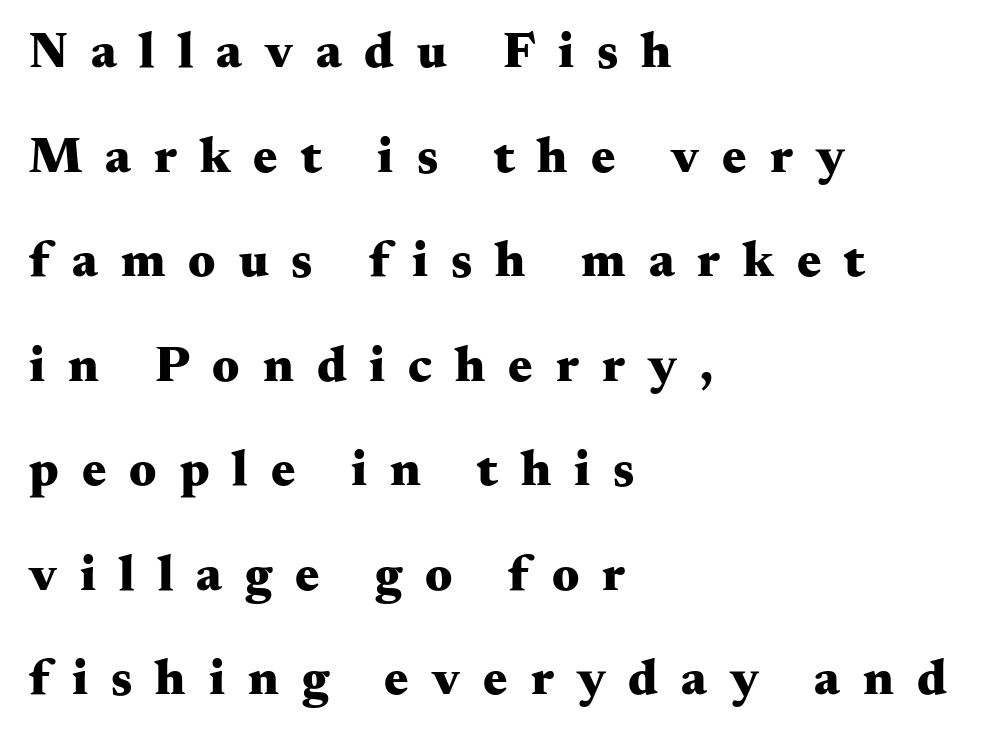
Q: Is the text bold? A: Yes.
Q: Is the text italic (slanted)? A: No, it is upright.
Q: Is the typeface a serif or a sans-serif typeface? A: Serif.
Q: Is the text underlined? A: No.
Q: How is the paragraph aligned? A: Left-aligned.
Q: Is the spacing between letters normal or unusually wide? A: Unusually wide.
Q: Is the spacing between lines tight, normal or loose? A: Loose.
Q: Width (condensed, normal, or wide)? A: Wide.
Q: Stroke contrast? A: Medium.
Q: x-height? A: Small.
Q: Monospaced? A: No.
